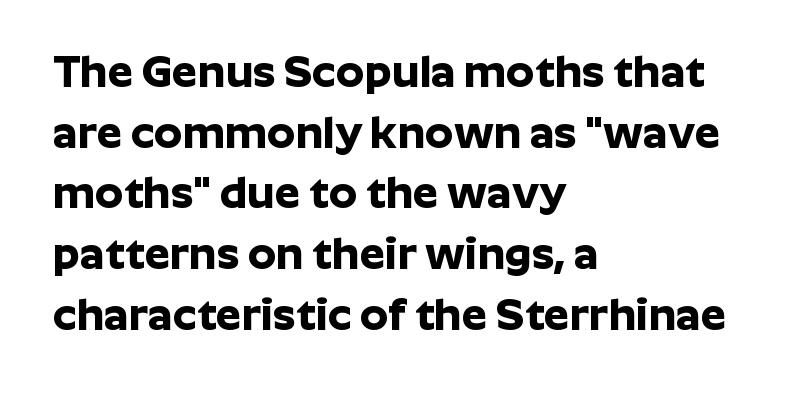
Q: Is the text bold? A: Yes.
Q: Is the text italic (slanted)? A: No, it is upright.
Q: Is the typeface a serif or a sans-serif typeface? A: Sans-serif.
Q: Is the text underlined? A: No.
Q: How is the paragraph aligned? A: Left-aligned.
Q: Is the spacing between letters normal or unusually wide? A: Normal.
Q: Is the spacing between lines tight, normal or loose? A: Normal.
Q: Width (condensed, normal, or wide)? A: Normal.
Q: Stroke contrast? A: Low.
Q: x-height? A: Medium.
Q: Monospaced? A: No.
